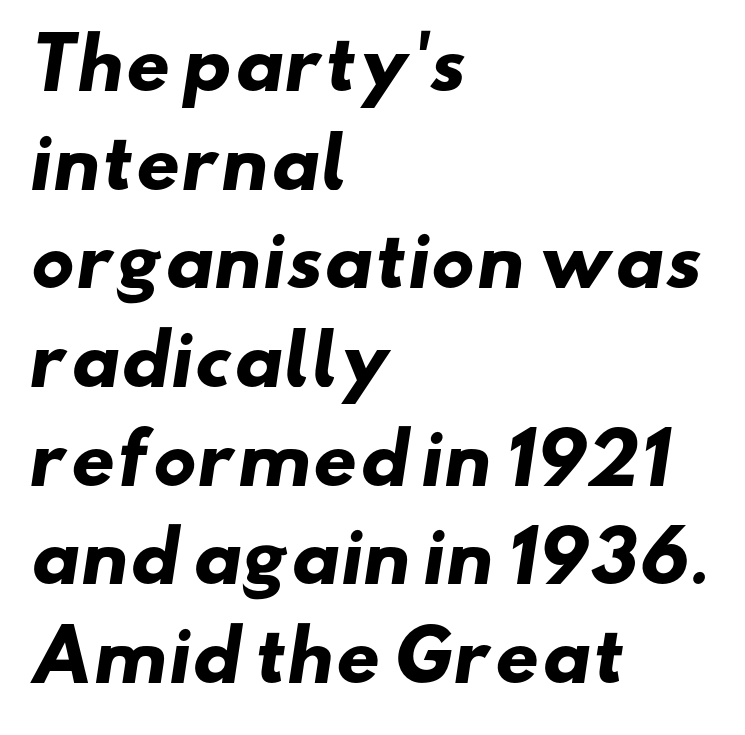
Check where the strokes stop: nothing finishes them off — pure sans. Successive baselines arrive at the customary interval. Here the designer chose a conventional face with non-uniform glyph widths. Heavy, bold letterforms. The typesetter chose a ragged-right arrangement here.
